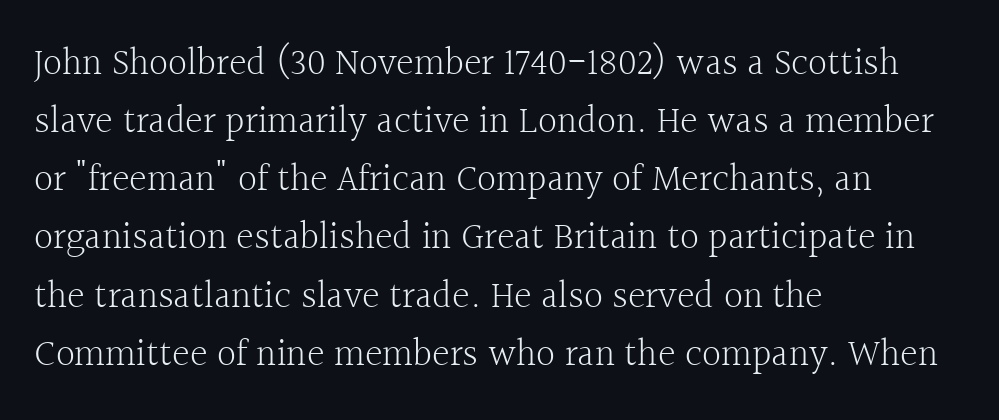
The image shows 38 px light serif type, upright; set left-aligned, normal line spacing (1.53x), normal letter spacing, not underlined; a medium x-height.
